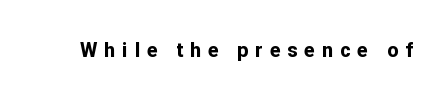
The image shows 20 px bold type, upright; set unusually wide letter spacing (+0.34 em), not underlined.
